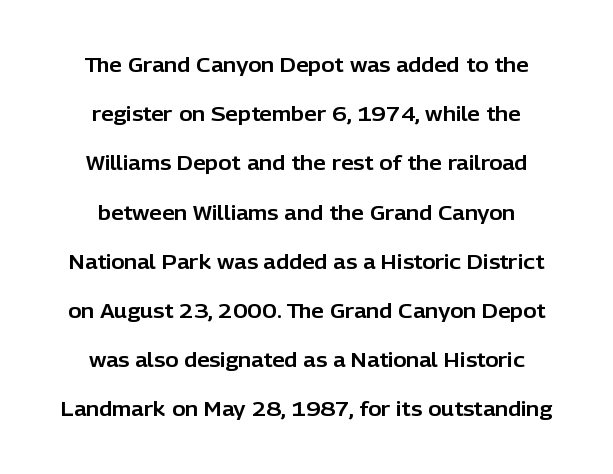
Q: Is the text italic (slanted)? A: No, it is upright.
Q: Is the text underlined? A: No.
Q: How is the paragraph aligned? A: Centered.
Q: Is the spacing between letters normal or unusually wide? A: Normal.
Q: Is the spacing between lines tight, normal or loose? A: Loose.
